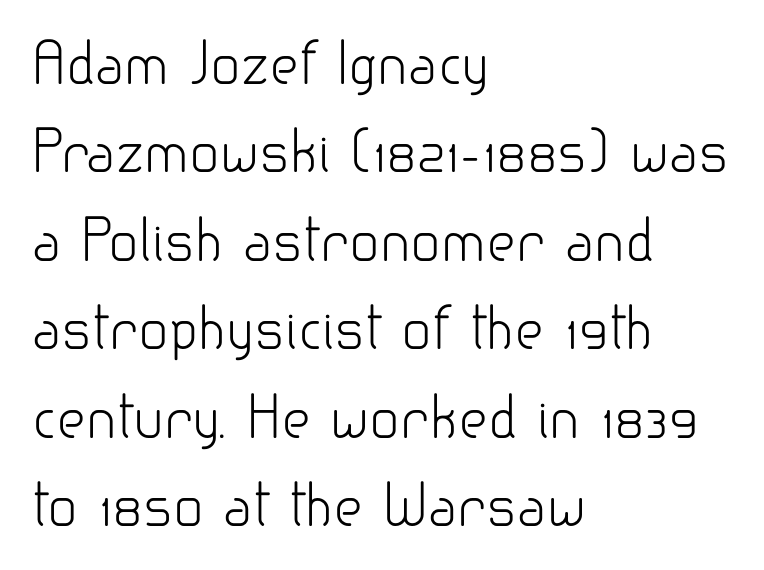
The image shows 56 px light sans-serif type, upright; set left-aligned, normal line spacing (1.58x), normal letter spacing, not underlined; low stroke contrast and a small x-height.
